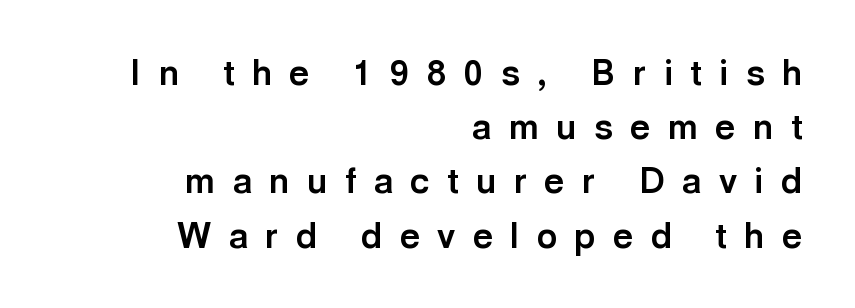
The passage shown stacks its lines at a standard gap. The words here are not underlined. Vertical strokes here are truly vertical. Substantial extra tracking has been applied to these lines. The rag falls on the left side of this text block.
